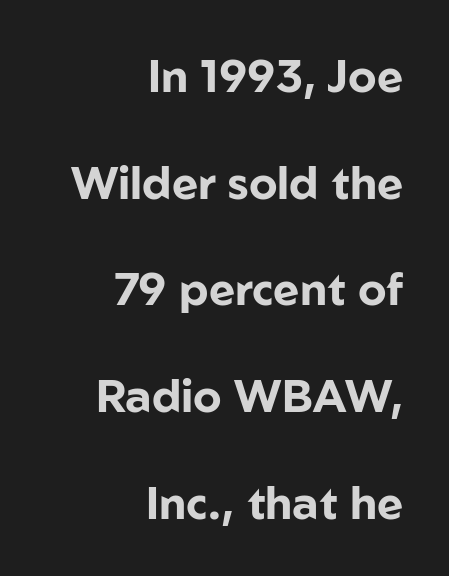
{"serif": "no", "italic": "no", "bold": "yes", "weight": "bold", "width": "normal", "stroke_contrast": "low", "x_height": "medium", "monospaced": "no", "underline": "no", "align": "right", "line_spacing": "loose", "line_spacing_ratio": 2.37, "letter_spacing": "normal", "letter_spacing_em": 0.0, "glyph_px": 45}
